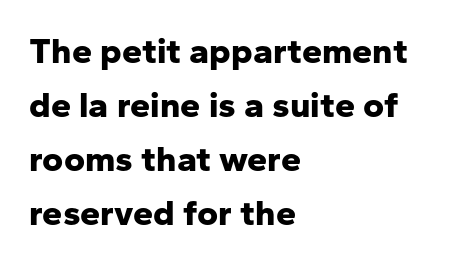
Each row of text sits above clean, open space. Left-aligned paragraph, ragged on the right. Here the glyphs are tracked normally, forming tight word shapes. Summary of vertical rhythm: regular, with standard interline spacing.
